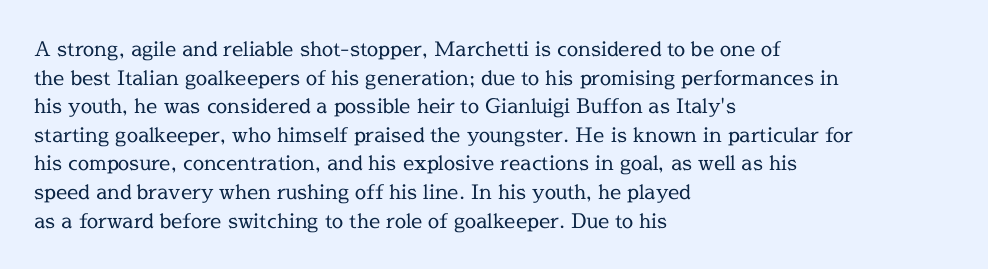
Q: Is the text bold? A: No.
Q: Is the text italic (slanted)? A: No, it is upright.
Q: Is the text underlined? A: No.
Q: How is the paragraph aligned? A: Left-aligned.
Q: Is the spacing between letters normal or unusually wide? A: Normal.
Q: Is the spacing between lines tight, normal or loose? A: Normal.
